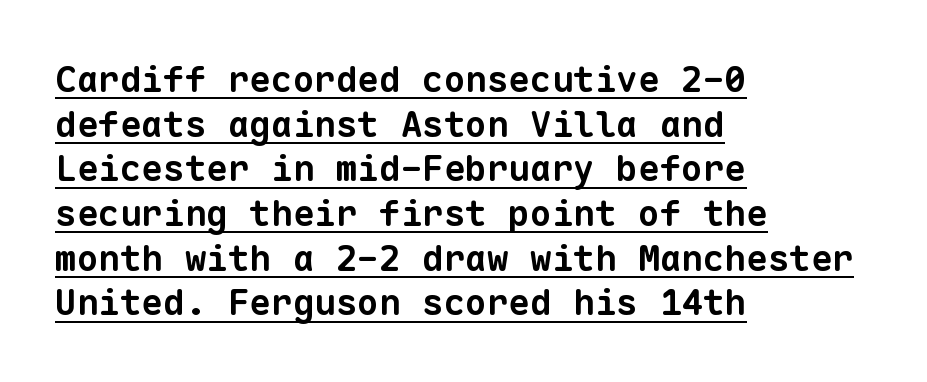
The image shows 36 px bold sans-serif type, monospaced; set left-aligned, line spacing 1.24x, normal letter spacing, underlined; low stroke contrast and a medium x-height.
